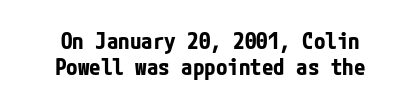
The image shows 23 px bold type, upright; set centered, tight line spacing (1.15x), normal letter spacing, not underlined.
